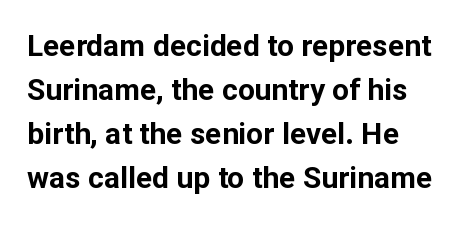
Type without underlining. Honestly, the letter spacing is just normal — you wouldn't notice it. Spacing verdict: proportional, widths tailored to each character. Leading matches the norm, producing a regular column. Serifs: no, the terminals of the letterforms are clean. Ascenders rise straight up at ninety degrees.
